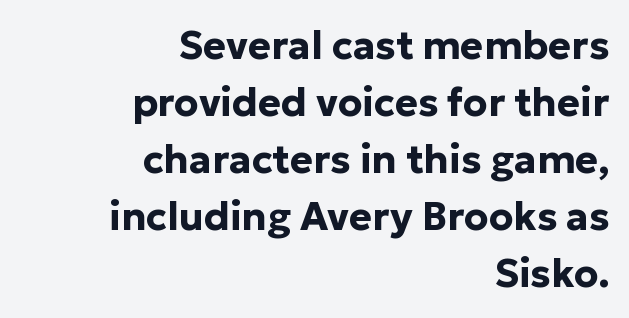
{"serif": "no", "italic": "no", "bold": "yes", "weight": "bold", "width": "normal", "stroke_contrast": "low", "x_height": "medium", "monospaced": "no", "underline": "no", "align": "right", "line_spacing": "normal", "line_spacing_ratio": 1.46, "letter_spacing": "normal", "letter_spacing_em": 0.0, "glyph_px": 39}
